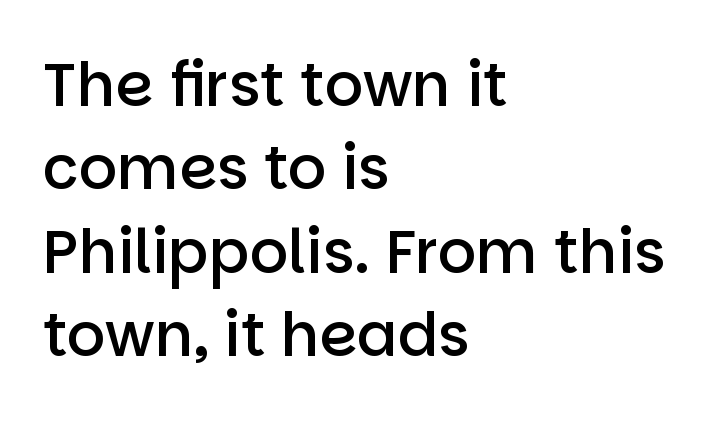
{"serif": "no", "italic": "no", "bold": "semi", "weight": "semibold", "width": "normal", "stroke_contrast": "low", "x_height": "large", "monospaced": "no", "underline": "no", "align": "left", "line_spacing": "normal", "line_spacing_ratio": 1.39, "letter_spacing": "normal", "letter_spacing_em": 0.0, "glyph_px": 60}
